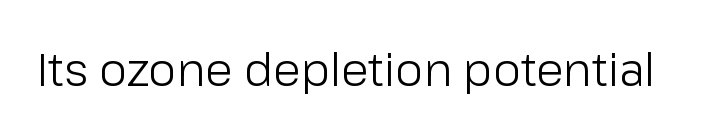
Q: Is the text bold? A: No.
Q: Is the text italic (slanted)? A: No, it is upright.
Q: Is the typeface a serif or a sans-serif typeface? A: Sans-serif.
Q: Is the text underlined? A: No.
Q: Is the spacing between letters normal or unusually wide? A: Normal.
Q: Width (condensed, normal, or wide)? A: Normal.
Q: Stroke contrast? A: Low.
Q: x-height? A: Medium.
Q: Monospaced? A: No.
